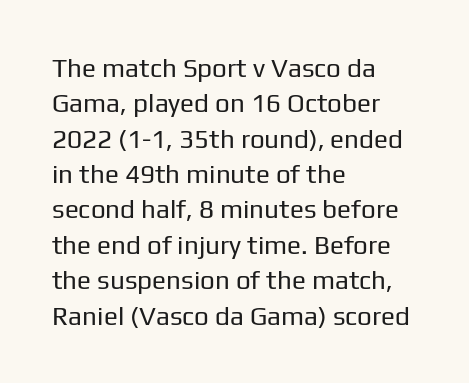
The image shows 26 px text type, upright; set left-aligned, normal line spacing (1.36x), normal letter spacing, not underlined.
